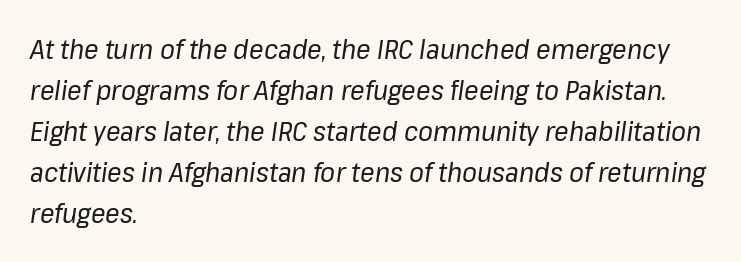
Q: Is the text bold? A: No.
Q: Is the text italic (slanted)? A: Yes, it leans right by about 8 degrees.
Q: Is the text underlined? A: No.
Q: How is the paragraph aligned? A: Left-aligned.
Q: Is the spacing between letters normal or unusually wide? A: Normal.
Q: Is the spacing between lines tight, normal or loose? A: Normal.
